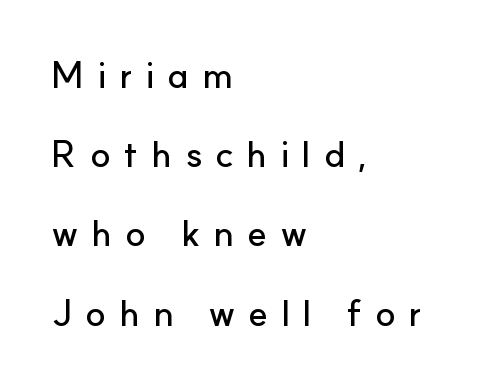
The image shows 37 px sans-serif type, upright; set left-aligned, loose line spacing (2.14x), unusually wide letter spacing (+0.35 em), not underlined; low stroke contrast and a small x-height.
